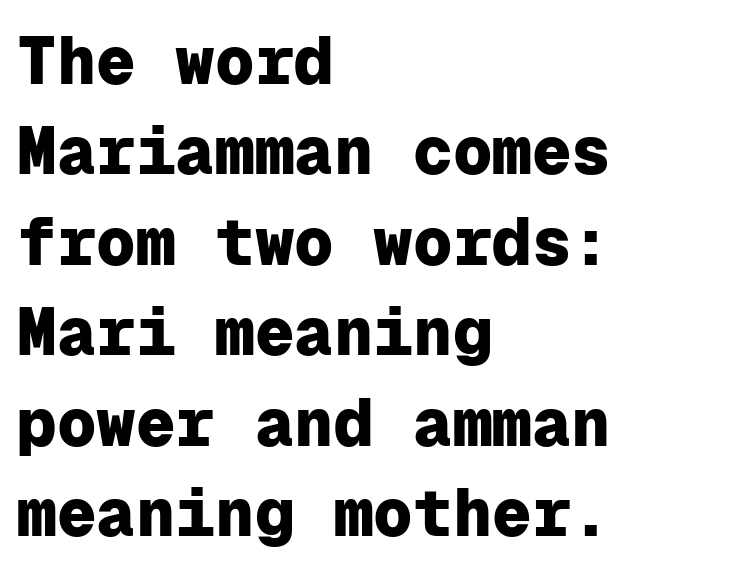
Q: Is the text bold? A: Yes.
Q: Is the text italic (slanted)? A: No, it is upright.
Q: Is the typeface a serif or a sans-serif typeface? A: Sans-serif.
Q: Is the text underlined? A: No.
Q: How is the paragraph aligned? A: Left-aligned.
Q: Is the spacing between letters normal or unusually wide? A: Normal.
Q: Is the spacing between lines tight, normal or loose? A: Normal.
Q: Width (condensed, normal, or wide)? A: Normal.
Q: Stroke contrast? A: Low.
Q: x-height? A: Medium.
Q: Monospaced? A: Yes.
